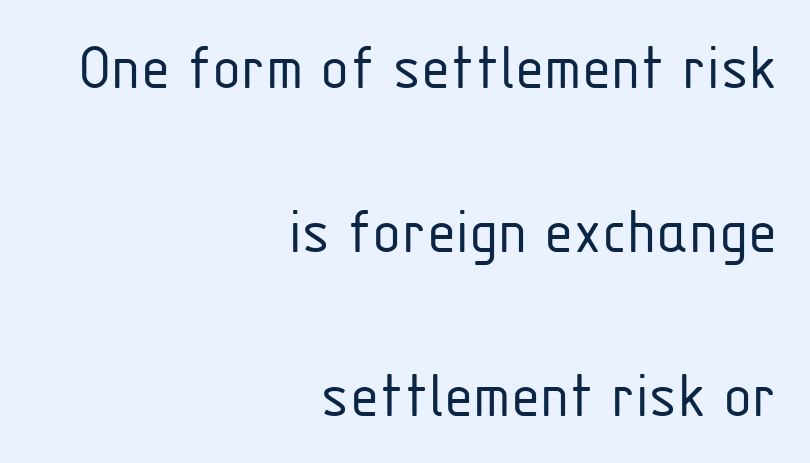
Q: Is the text bold? A: No.
Q: Is the text italic (slanted)? A: No, it is upright.
Q: Is the typeface a serif or a sans-serif typeface? A: Sans-serif.
Q: Is the text underlined? A: No.
Q: How is the paragraph aligned? A: Right-aligned.
Q: Is the spacing between letters normal or unusually wide? A: Normal.
Q: Is the spacing between lines tight, normal or loose? A: Loose.
Q: Width (condensed, normal, or wide)? A: Condensed.
Q: Stroke contrast? A: Low.
Q: x-height? A: Medium.
Q: Monospaced? A: No.
